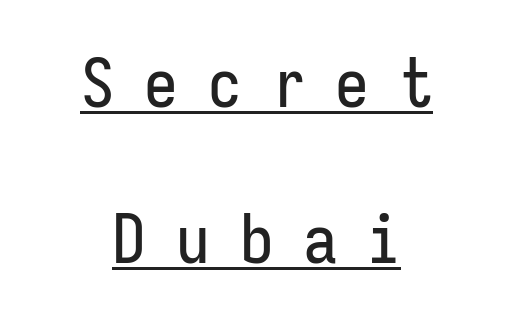
Q: Is the text italic (slanted)? A: No, it is upright.
Q: Is the typeface a serif or a sans-serif typeface? A: Sans-serif.
Q: Is the text underlined? A: Yes.
Q: How is the paragraph aligned? A: Centered.
Q: Is the spacing between letters normal or unusually wide? A: Unusually wide.
Q: Is the spacing between lines tight, normal or loose? A: Loose.
Q: Width (condensed, normal, or wide)? A: Condensed.
Q: Stroke contrast? A: Low.
Q: x-height? A: Medium.
Q: Monospaced? A: Yes.
